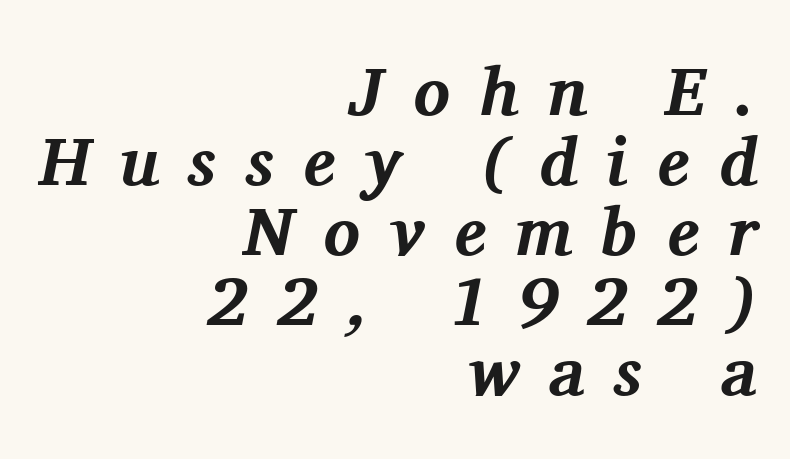
Classification — serif. The rendering uses natural spacing where letterforms have individual widths. Each word looks stretched out because of the extra space between its letters. Yep, that's italic — everything's leaning. Does the weight exceed regular? Yes, all the way to bold. The passage shown stacks its lines with hardly any gap.
